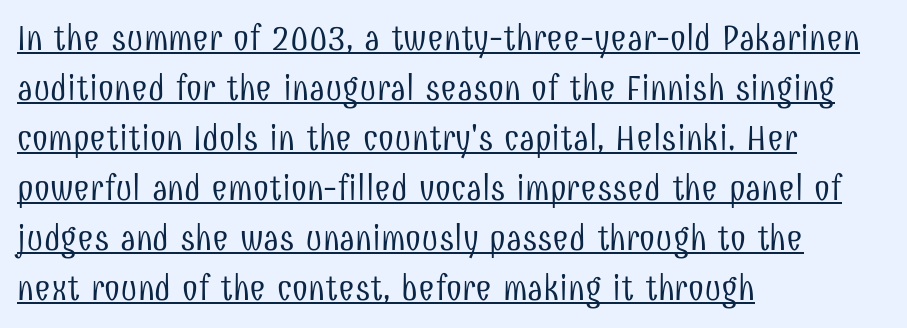
The image shows 36 px light, condensed sans-serif type, upright; set left-aligned, normal line spacing (1.39x), normal letter spacing, underlined; low stroke contrast and a medium x-height.
